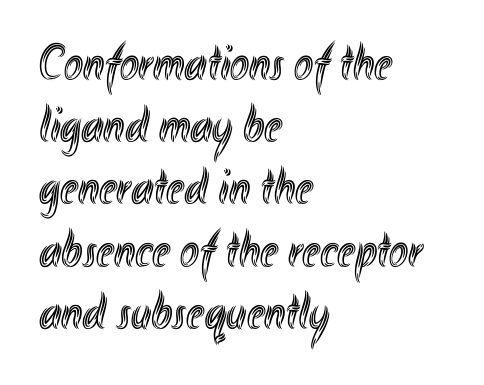
The passage is arranged the way most books set body copy — flush left. The zone under the glyphs is completely vacant. Words appear dense and cohesive because spacing is normal. The letters advance in unequal steps, a hallmark of proportional type.
